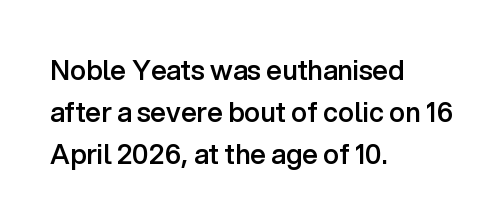
{"italic": "no", "bold": "semi", "underline": "no", "align": "left", "line_spacing": "normal", "line_spacing_ratio": 1.55, "letter_spacing": "normal", "letter_spacing_em": 0.0, "glyph_px": 27}
